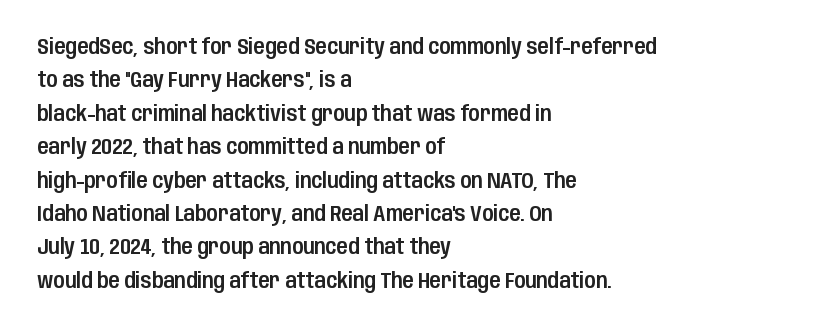
{"italic": "no", "underline": "no", "align": "left", "line_spacing": "normal", "line_spacing_ratio": 1.59, "letter_spacing": "normal", "letter_spacing_em": 0.0, "glyph_px": 21}
